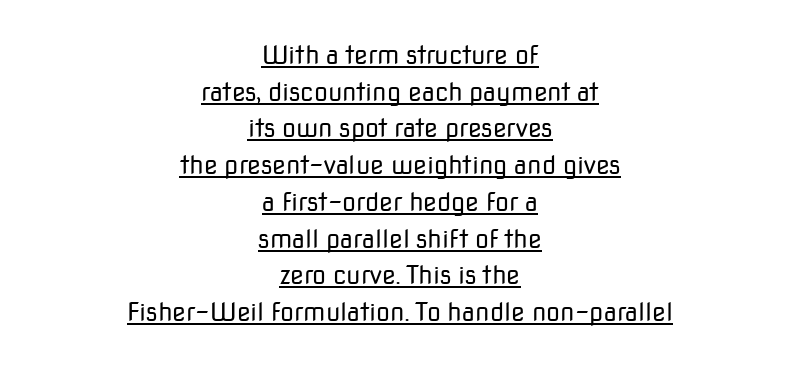
Q: Is the text bold? A: No.
Q: Is the text italic (slanted)? A: No, it is upright.
Q: Is the text underlined? A: Yes.
Q: How is the paragraph aligned? A: Centered.
Q: Is the spacing between letters normal or unusually wide? A: Normal.
Q: Is the spacing between lines tight, normal or loose? A: Normal.
